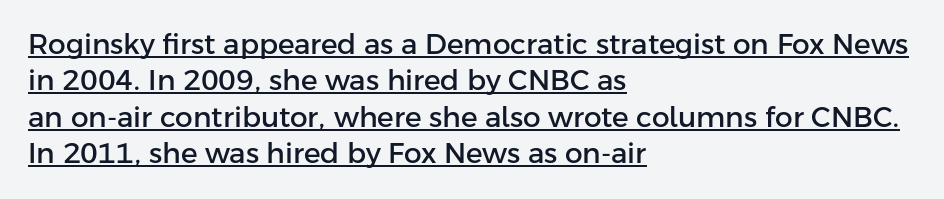
The image shows 28 px sans-serif type, upright; set left-aligned, normal line spacing (1.3x), normal letter spacing, underlined; low stroke contrast and a medium x-height.
